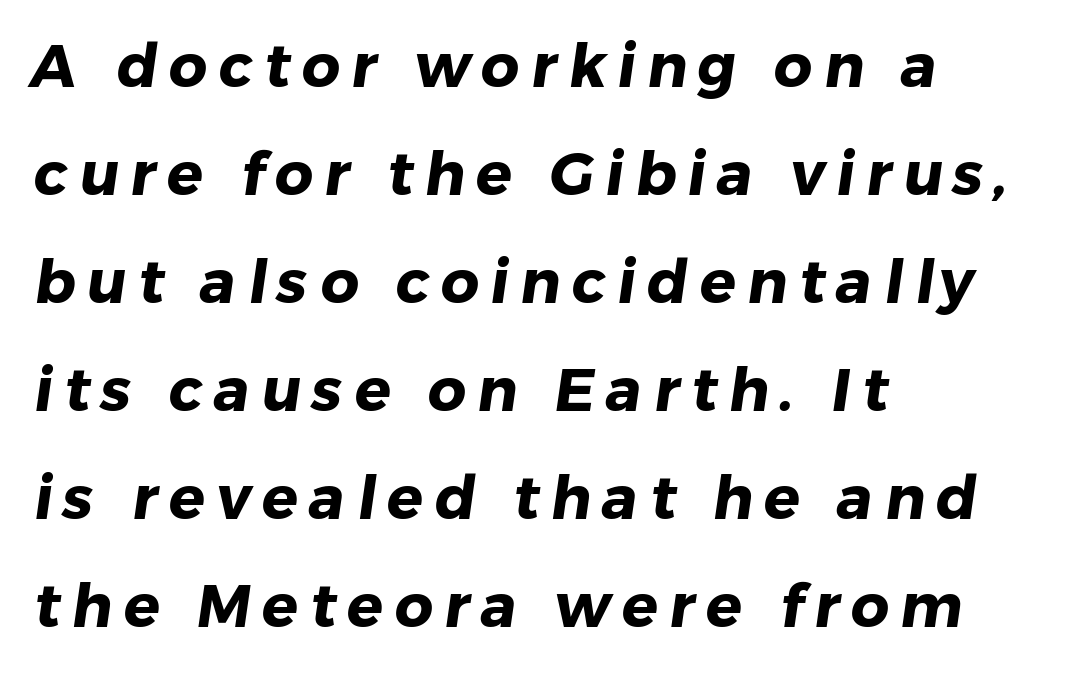
Does the copy run flush right? No — it runs flush left. You could not count columns in this text — the font is proportionally spaced. Clear beneath every line of the passage. The text was rendered using a sans face with plain stroke endings. Typographic density is high because the face is bold.
